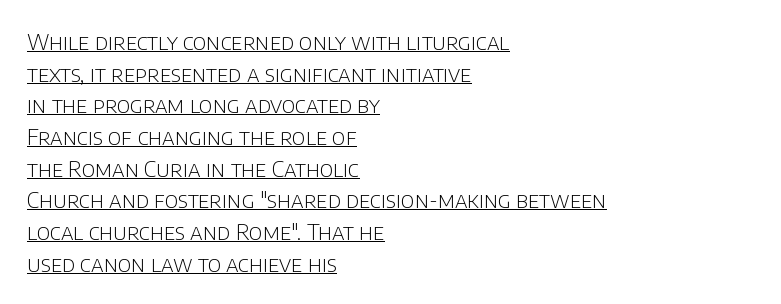
Q: Is the text bold? A: No.
Q: Is the text italic (slanted)? A: No, it is upright.
Q: Is the text underlined? A: Yes.
Q: How is the paragraph aligned? A: Left-aligned.
Q: Is the spacing between letters normal or unusually wide? A: Normal.
Q: Is the spacing between lines tight, normal or loose? A: Normal.
